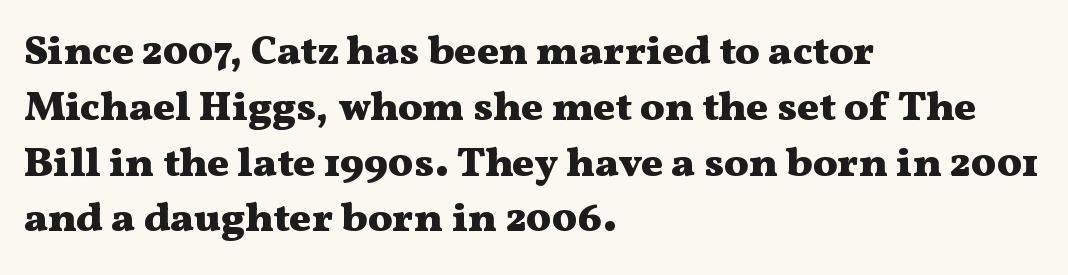
Look at the bottom of the vertical strokes: they flare into serifs here. Regular leading. Descender tails drop into unmarked territory. What weight is shown? A full bold with thick strokes.
